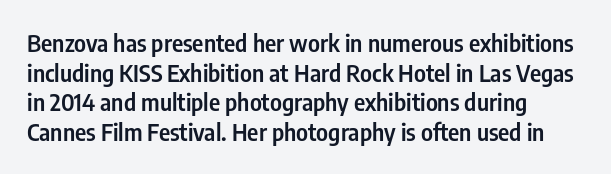
A bare baseline throughout the passage. Compared with a centered layout, this one pins lines to the left instead. This is moderately heavy type, rendered in semibold. The letters sit at their default tracking, neither squeezed nor spread. This sample uses an upright cut, with every glyph sitting square on the baseline.
